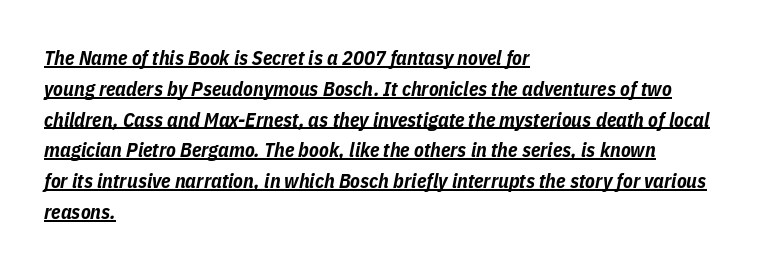
The rows are spaced the way most documents space them. The whole block is typeset with a tilt. Honestly, the letter spacing is just normal — you wouldn't notice it. The lines in this sample share a left origin and differ only in where they stop. The rendering uses the underline text-decoration.
